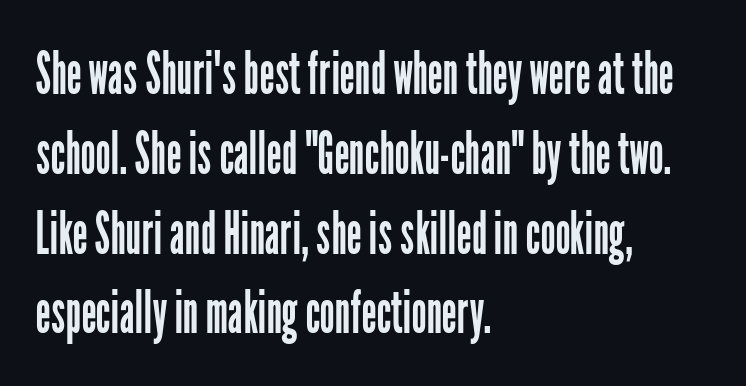
Q: Is the text bold? A: No.
Q: Is the text italic (slanted)? A: No, it is upright.
Q: Is the typeface a serif or a sans-serif typeface? A: Sans-serif.
Q: Is the text underlined? A: No.
Q: How is the paragraph aligned? A: Left-aligned.
Q: Is the spacing between letters normal or unusually wide? A: Normal.
Q: Is the spacing between lines tight, normal or loose? A: Normal.
Q: Width (condensed, normal, or wide)? A: Condensed.
Q: Stroke contrast? A: Low.
Q: x-height? A: Medium.
Q: Monospaced? A: No.
